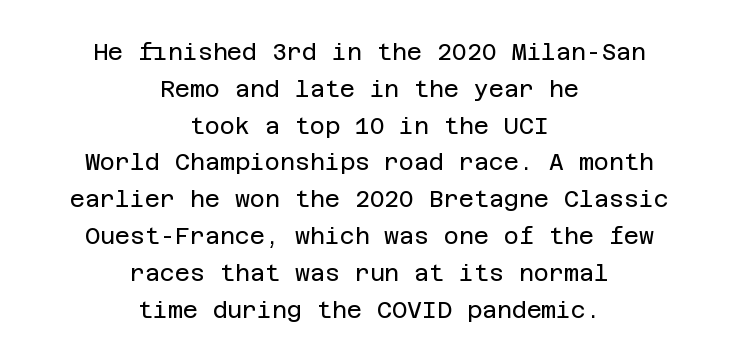
Interline gaps are of average width in this sample. The characters are drawn with everyday or finer stroke widths. Students, note that the glyphs here touch the page at normal intervals. Plain, unruled lines of type. The rendering positions every line midway between the sides.
